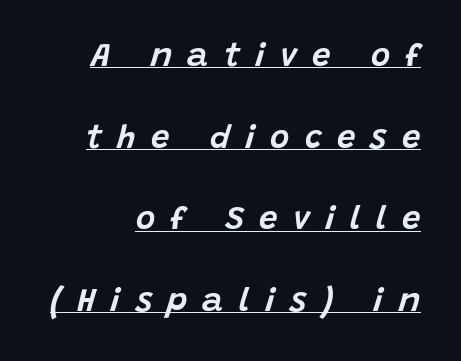
Q: Is the text italic (slanted)? A: Yes, it leans right by about 15 degrees.
Q: Is the text underlined? A: Yes.
Q: Is the spacing between letters normal or unusually wide? A: Unusually wide.
Q: Is the spacing between lines tight, normal or loose? A: Loose.
Q: Width (condensed, normal, or wide)? A: Normal.
Q: Stroke contrast? A: Low.
Q: x-height? A: Large.
Q: Monospaced? A: No.
